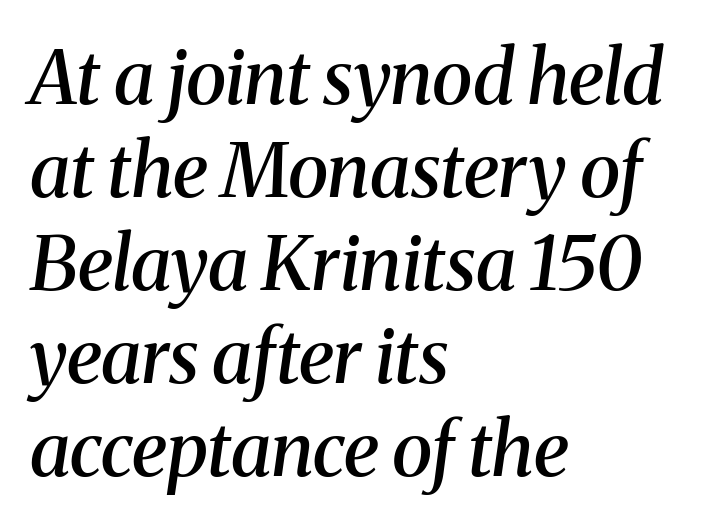
Q: Is the text bold? A: Semi-bold.
Q: Is the text italic (slanted)? A: Yes, it leans right by about 8 degrees.
Q: Is the typeface a serif or a sans-serif typeface? A: Serif.
Q: Is the text underlined? A: No.
Q: How is the paragraph aligned? A: Left-aligned.
Q: Is the spacing between letters normal or unusually wide? A: Normal.
Q: Width (condensed, normal, or wide)? A: Normal.
Q: Stroke contrast? A: Medium.
Q: x-height? A: Medium.
Q: Monospaced? A: No.
